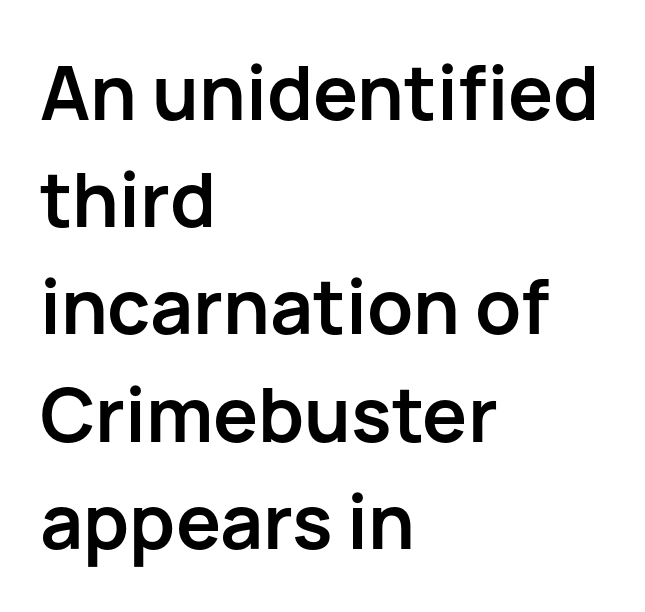
Q: Is the text bold? A: Yes.
Q: Is the text italic (slanted)? A: No, it is upright.
Q: Is the typeface a serif or a sans-serif typeface? A: Sans-serif.
Q: Is the text underlined? A: No.
Q: How is the paragraph aligned? A: Left-aligned.
Q: Is the spacing between letters normal or unusually wide? A: Normal.
Q: Is the spacing between lines tight, normal or loose? A: Normal.
Q: Width (condensed, normal, or wide)? A: Normal.
Q: Stroke contrast? A: Low.
Q: x-height? A: Medium.
Q: Monospaced? A: No.
